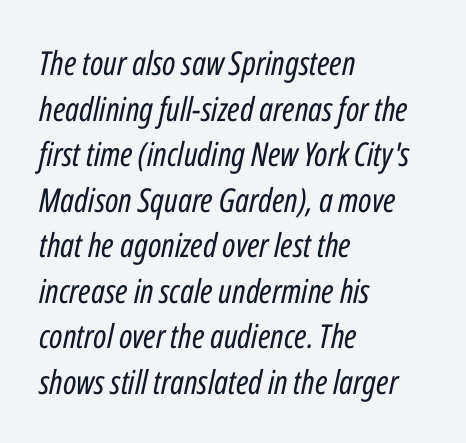
Q: Is the text bold? A: No.
Q: Is the text italic (slanted)? A: Yes, it leans right by about 12 degrees.
Q: Is the text underlined? A: No.
Q: How is the paragraph aligned? A: Left-aligned.
Q: Is the spacing between letters normal or unusually wide? A: Normal.
Q: Is the spacing between lines tight, normal or loose? A: Normal.
Q: Width (condensed, normal, or wide)? A: Condensed.
Q: Stroke contrast? A: Low.
Q: x-height? A: Medium.
Q: Monospaced? A: No.
